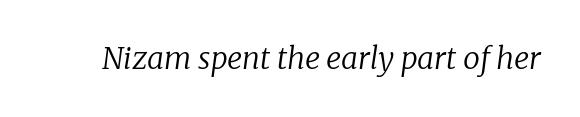
{"serif": "yes", "italic": "yes", "lean": "right", "slant_degrees": 8, "bold": "no", "weight": "regular", "width": "normal", "stroke_contrast": "low", "x_height": "medium", "monospaced": "no", "underline": "no", "letter_spacing": "normal", "letter_spacing_em": 0.0, "glyph_px": 30}
